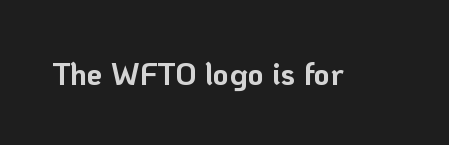
{"serif": "no", "italic": "no", "bold": "yes", "weight": "bold", "width": "normal", "stroke_contrast": "low", "x_height": "medium", "monospaced": "no", "underline": "no", "letter_spacing": "normal", "letter_spacing_em": 0.0, "glyph_px": 31}
